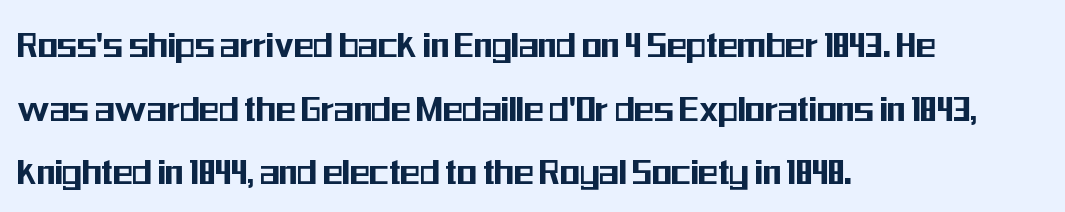
{"serif": "no", "italic": "no", "width": "condensed", "stroke_contrast": "medium", "x_height": "medium", "monospaced": "no", "underline": "no", "align": "left", "line_spacing": "normal", "line_spacing_ratio": 1.55, "letter_spacing": "normal", "letter_spacing_em": 0.0, "glyph_px": 41}
